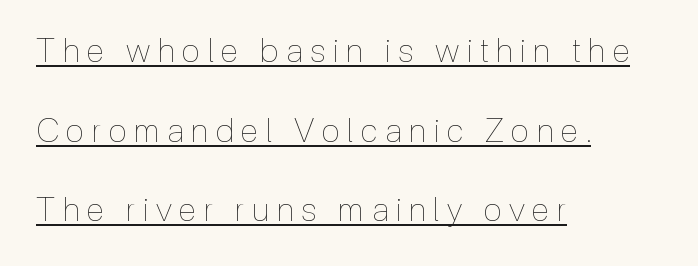
{"italic": "no", "bold": "no", "weight": "thin", "width": "condensed", "x_height": "medium", "monospaced": "no", "underline": "yes", "align": "left", "line_spacing": "loose", "line_spacing_ratio": 2.41, "letter_spacing": "wide", "letter_spacing_em": 0.23, "glyph_px": 33}
